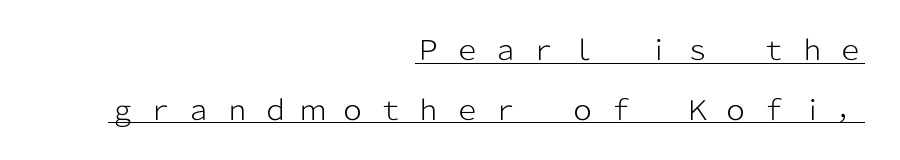
Q: Is the text bold? A: No.
Q: Is the text italic (slanted)? A: No, it is upright.
Q: Is the text underlined? A: Yes.
Q: How is the paragraph aligned? A: Right-aligned.
Q: Is the spacing between letters normal or unusually wide? A: Unusually wide.
Q: Is the spacing between lines tight, normal or loose? A: Loose.
